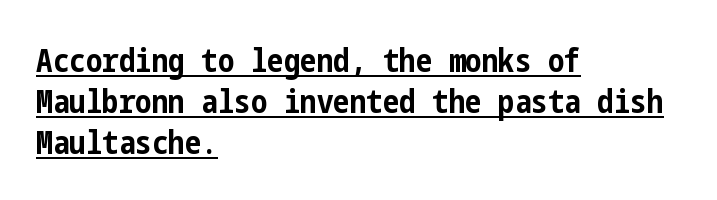
This rendering employs a face without finishing strokes, i.e., a sans-serif. The typography opts for an upright posture over an oblique one. The passage is arranged the way most books set body copy — flush left. The typesetting leans heavy: a genuine bold. Beneath each row of characters lies a ruled line.
